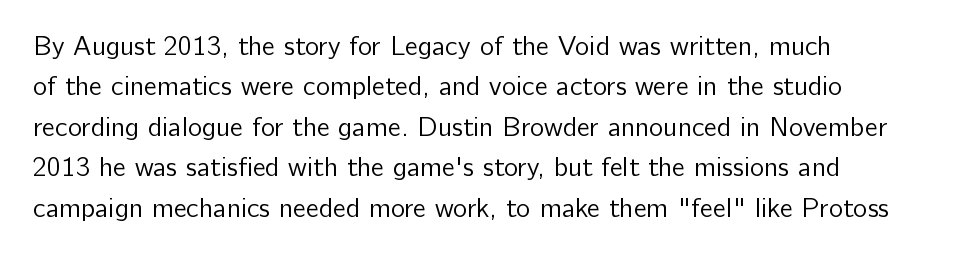
The image shows 27 px text type, upright; set left-aligned, normal line spacing (1.5x), normal letter spacing, not underlined.
